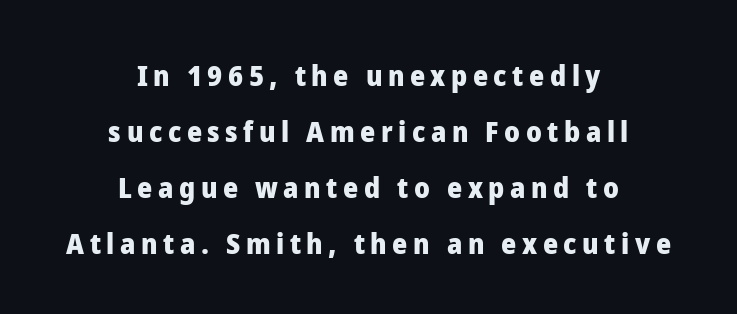
Every letter is thick-stroked: bold, no question. Type style note: lacks serifs. Check under the words: just untouched page. Regarding leading, the lines here are spaced well apart.
